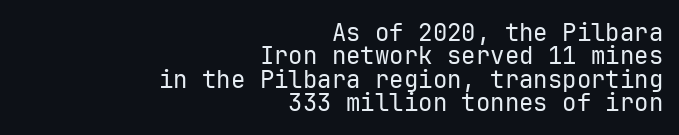
The image shows 24 px text type, upright; set right-aligned, tight line spacing (0.97x), normal letter spacing, not underlined.
